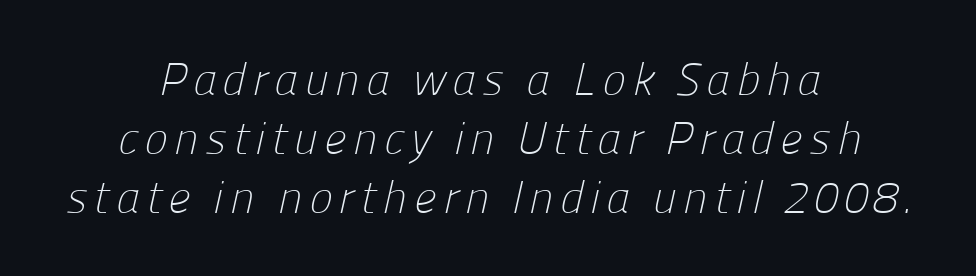
Q: Is the text bold? A: No.
Q: Is the typeface a serif or a sans-serif typeface? A: Sans-serif.
Q: Is the text underlined? A: No.
Q: How is the paragraph aligned? A: Centered.
Q: Is the spacing between lines tight, normal or loose? A: Normal.
Q: Width (condensed, normal, or wide)? A: Normal.
Q: Stroke contrast? A: Low.
Q: x-height? A: Medium.
Q: Monospaced? A: No.
